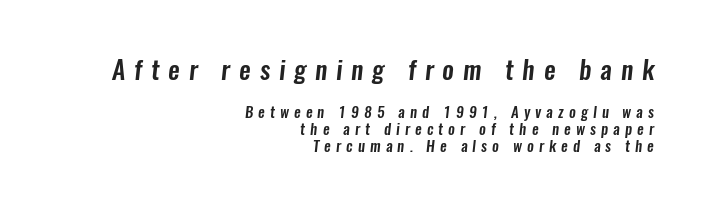
The image shows 26 px text type; set right-aligned, tight line spacing (1.12x), unusually wide letter spacing (+0.34 em), not underlined; the first (top) block is 1.73x larger.
